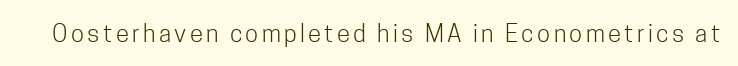
Q: Is the text bold? A: No.
Q: Is the text italic (slanted)? A: No, it is upright.
Q: Is the text underlined? A: No.
